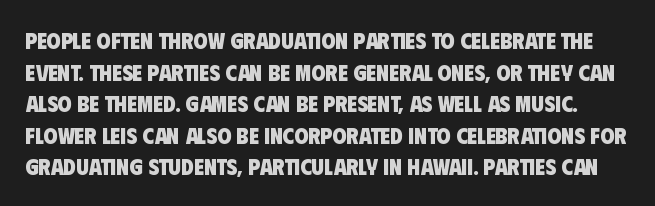
Notice how descenders clear the ascenders below comfortably — that's standard leading. Does the weight exceed regular? Yes, all the way to bold. This sample uses plain, unmodified letter spacing. The passage shown is not underscored anywhere.
